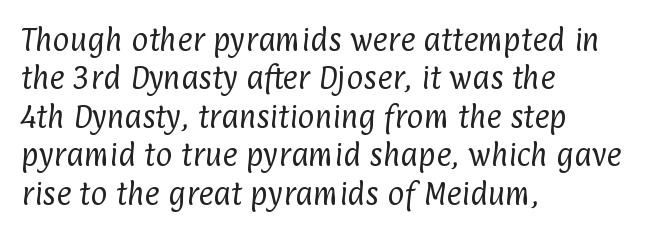
{"bold": "no", "underline": "no", "align": "left", "line_spacing": "normal", "line_spacing_ratio": 1.48, "letter_spacing": "normal", "letter_spacing_em": 0.0, "glyph_px": 26}
